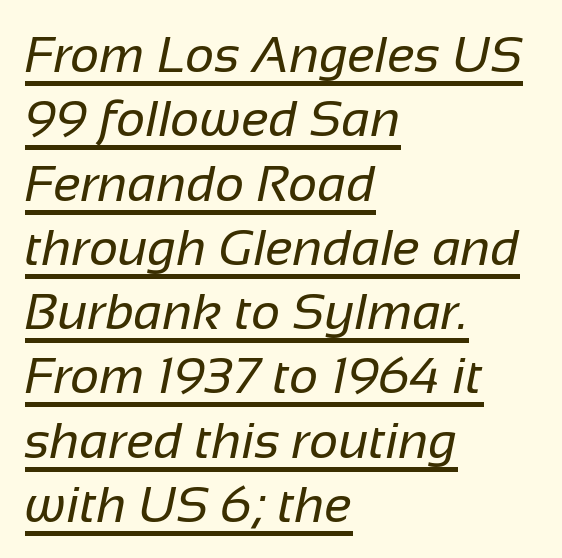
A typesetter would call this proportional, since set widths differ per character. The space between consecutive lines is moderate. This reads as an unemphasized weight, regular at the heaviest. The passage is arranged the way most books set body copy — flush left. A typesetter would label this face a sans.
